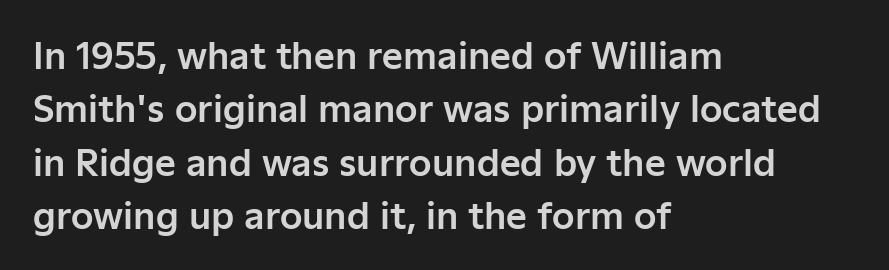
The image shows 36 px sans-serif type, upright; set left-aligned, normal line spacing (1.48x), normal letter spacing, not underlined; low stroke contrast and a medium x-height.
